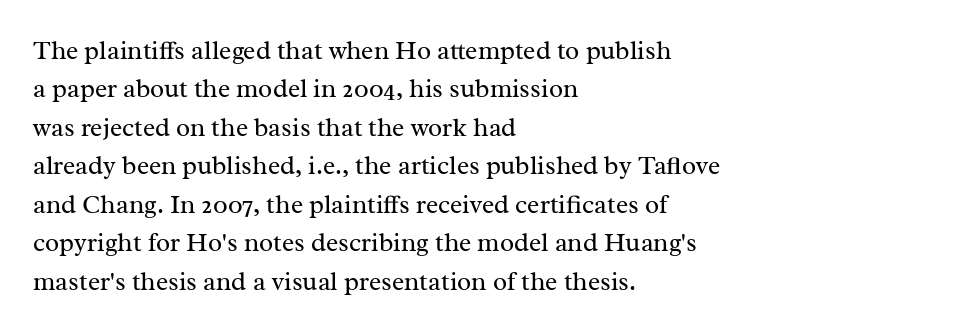
{"italic": "no", "bold": "no", "underline": "no", "align": "left", "line_spacing": "normal", "line_spacing_ratio": 1.48, "letter_spacing": "normal", "letter_spacing_em": 0.0, "glyph_px": 26}
